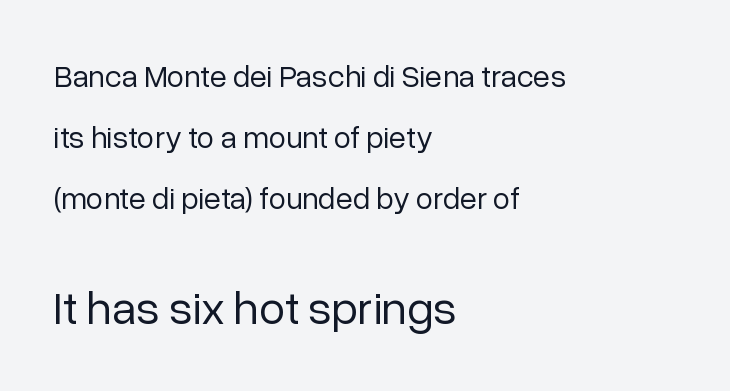
The image shows 47 px regular-weight sans-serif type, upright; set left-aligned, loose line spacing (1.96x), normal letter spacing, not underlined; the second (bottom) block is 1.52x larger; low stroke contrast and a medium x-height.
